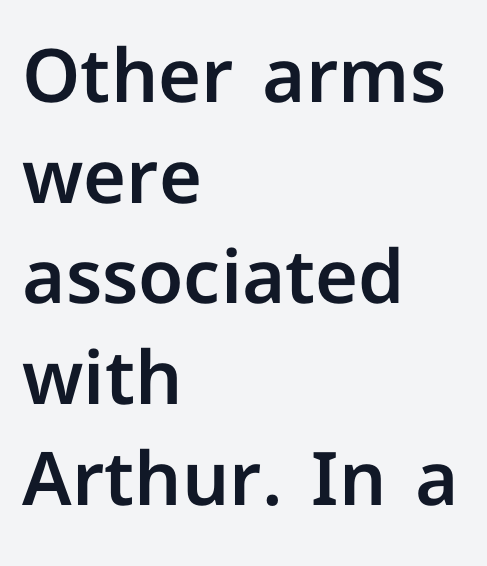
The designer left line spacing at the default. Each line starts at the same left margin while the right side varies. Nothing unusual about the tracking: characters are spaced as the font intends. These lines are composed in type without serifs. Words float on clear page, feet unadorned.
